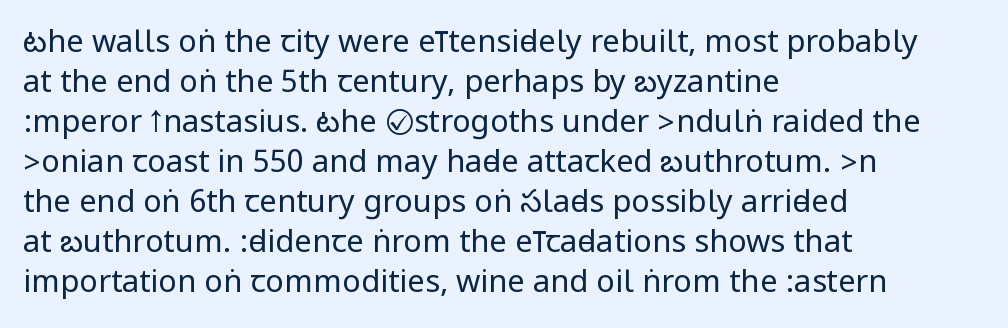
The image shows 31 px regular-weight, condensed sans-serif type, upright; set left-aligned, normal line spacing (1.29x), normal letter spacing, not underlined; low stroke contrast.
